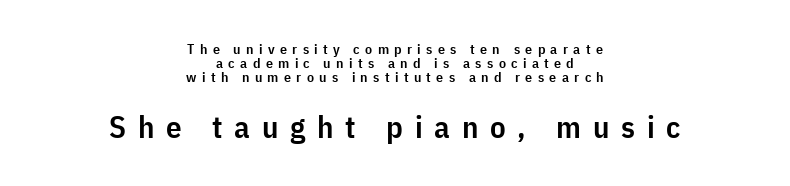
{"serif": "no", "italic": "no", "bold": "semi", "weight": "semibold", "width": "condensed", "stroke_contrast": "low", "x_height": "medium", "monospaced": "no", "underline": "no", "align": "center", "line_spacing": "tight", "line_spacing_ratio": 1.0, "letter_spacing": "wide", "letter_spacing_em": 0.38, "larger_block": "second", "size_ratio": 2.21, "glyph_px": 31}
